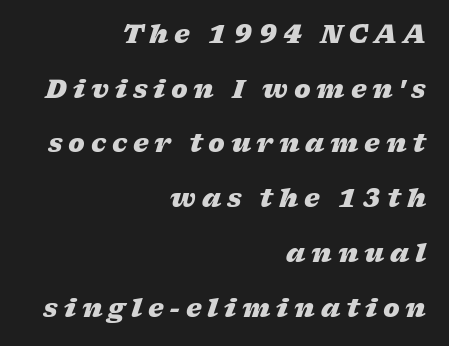
The image shows 25 px bold type, italic (leaning right); set right-aligned, loose line spacing (2.19x), unusually wide letter spacing (+0.23 em), not underlined.
